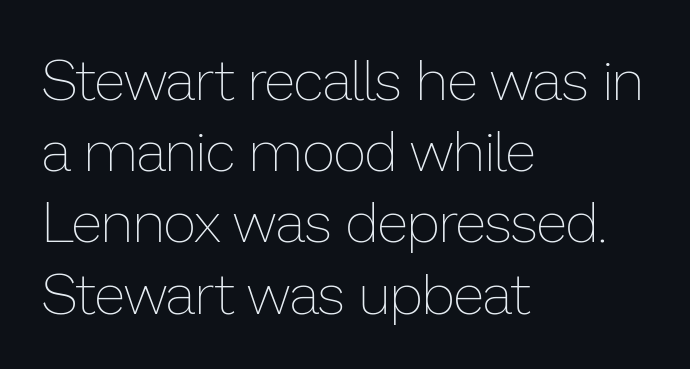
Q: Is the text bold? A: No.
Q: Is the text italic (slanted)? A: No, it is upright.
Q: Is the text underlined? A: No.
Q: How is the paragraph aligned? A: Left-aligned.
Q: Is the spacing between letters normal or unusually wide? A: Normal.
Q: Is the spacing between lines tight, normal or loose? A: Normal.
Q: Width (condensed, normal, or wide)? A: Normal.
Q: Stroke contrast? A: Low.
Q: x-height? A: Medium.
Q: Monospaced? A: No.
